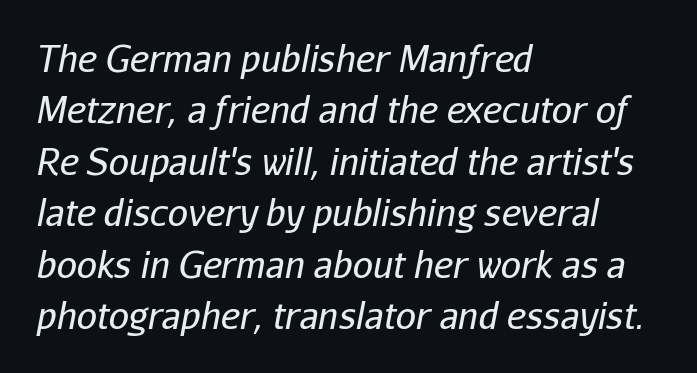
Q: Is the text bold? A: No.
Q: Is the text italic (slanted)? A: Yes, it leans right by about 11 degrees.
Q: Is the text underlined? A: No.
Q: How is the paragraph aligned? A: Left-aligned.
Q: Is the spacing between letters normal or unusually wide? A: Normal.
Q: Is the spacing between lines tight, normal or loose? A: Normal.
Q: Width (condensed, normal, or wide)? A: Normal.
Q: Stroke contrast? A: Low.
Q: x-height? A: Medium.
Q: Monospaced? A: No.
